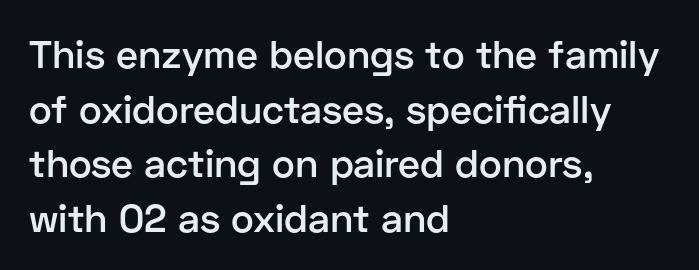
The image shows 39 px semibold sans-serif type, upright; set left-aligned, normal line spacing (1.4x), normal letter spacing, not underlined; low stroke contrast and a medium x-height.
